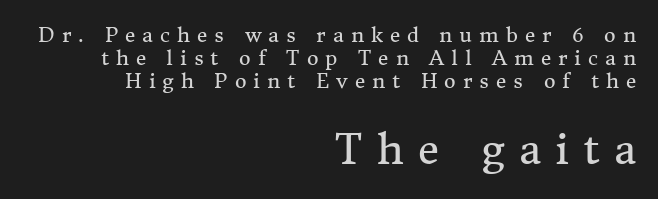
Q: Is the text bold? A: No.
Q: Is the text italic (slanted)? A: No, it is upright.
Q: Is the typeface a serif or a sans-serif typeface? A: Serif.
Q: Is the text underlined? A: No.
Q: How is the paragraph aligned? A: Right-aligned.
Q: Is the spacing between letters normal or unusually wide? A: Unusually wide.
Q: Is the spacing between lines tight, normal or loose? A: Tight.
Q: Which block of text is set in a larger size, the first (top) or the second (bottom)? A: The second (bottom) one.
Q: Width (condensed, normal, or wide)? A: Normal.
Q: Stroke contrast? A: Medium.
Q: x-height? A: Medium.
Q: Monospaced? A: No.
